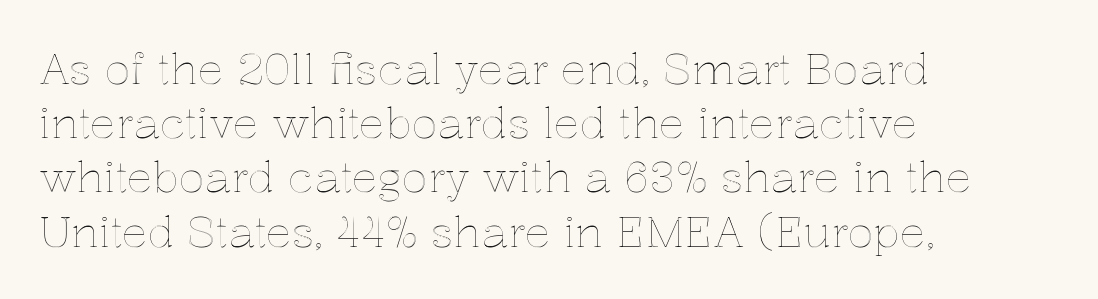
The image shows 43 px text type, upright; set left-aligned, normal line spacing (1.26x), normal letter spacing, not underlined; a medium x-height.
